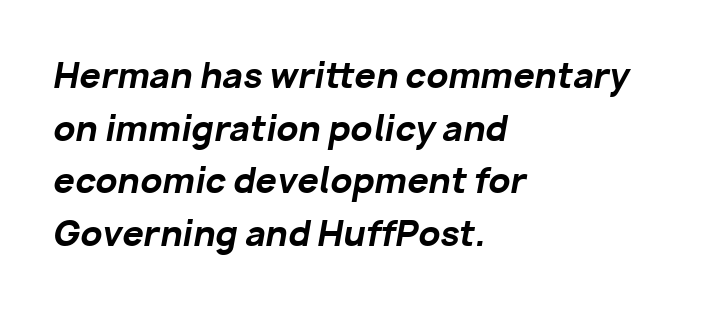
{"italic": "yes", "lean": "right", "slant_degrees": 10, "bold": "yes", "weight": "bold", "width": "normal", "stroke_contrast": "low", "x_height": "medium", "monospaced": "no", "underline": "no", "align": "left", "line_spacing": "normal", "line_spacing_ratio": 1.55, "letter_spacing": "normal", "letter_spacing_em": 0.0, "glyph_px": 34}
